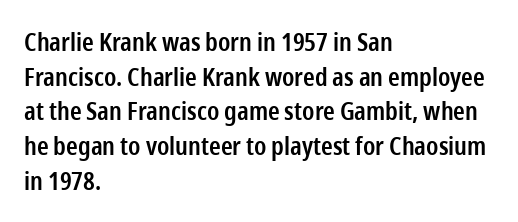
The image shows 25 px text type, upright; set left-aligned, normal line spacing (1.39x), normal letter spacing, not underlined.
